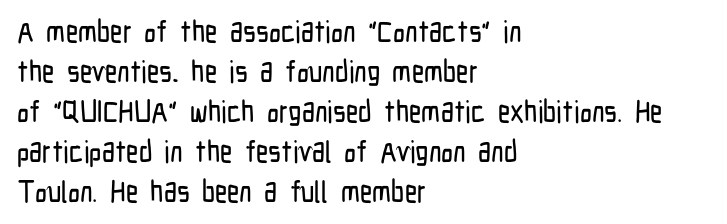
Q: Is the text italic (slanted)? A: No, it is upright.
Q: Is the typeface a serif or a sans-serif typeface? A: Sans-serif.
Q: Is the text underlined? A: No.
Q: How is the paragraph aligned? A: Left-aligned.
Q: Is the spacing between letters normal or unusually wide? A: Normal.
Q: Is the spacing between lines tight, normal or loose? A: Normal.
Q: Width (condensed, normal, or wide)? A: Condensed.
Q: Stroke contrast? A: Low.
Q: x-height? A: Medium.
Q: Monospaced? A: No.
